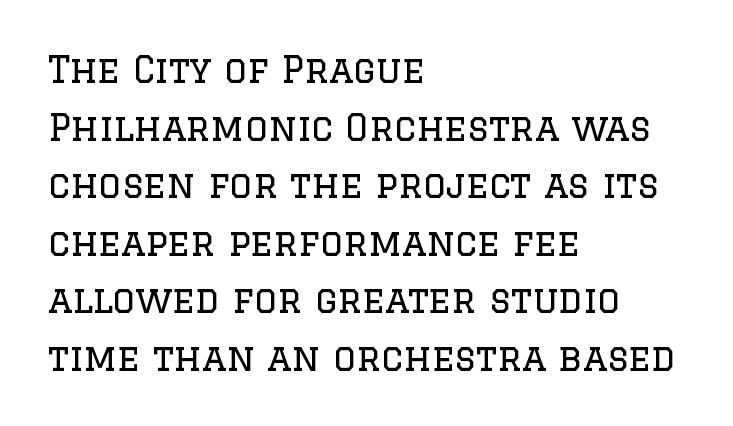
Q: Is the text bold? A: No.
Q: Is the text italic (slanted)? A: No, it is upright.
Q: Is the typeface a serif or a sans-serif typeface? A: Serif.
Q: Is the text underlined? A: No.
Q: How is the paragraph aligned? A: Left-aligned.
Q: Is the spacing between letters normal or unusually wide? A: Normal.
Q: Is the spacing between lines tight, normal or loose? A: Normal.
Q: Width (condensed, normal, or wide)? A: Normal.
Q: Stroke contrast? A: Low.
Q: x-height? A: Large.
Q: Monospaced? A: No.
